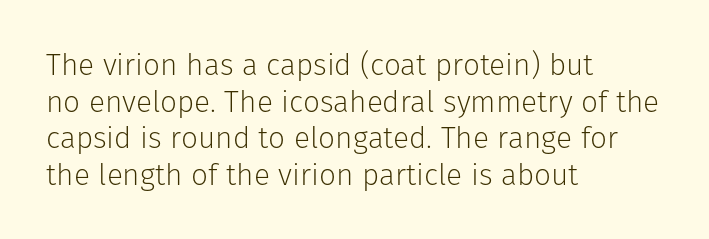
Classification — sans serif. Each letter keeps its own natural width here, so spacing adapts to shape. Check under the words: just untouched page. Observe the ordinary spacing: letters are neighbours, not strangers. This sample uses an upright cut, with every glyph sitting square on the baseline.
